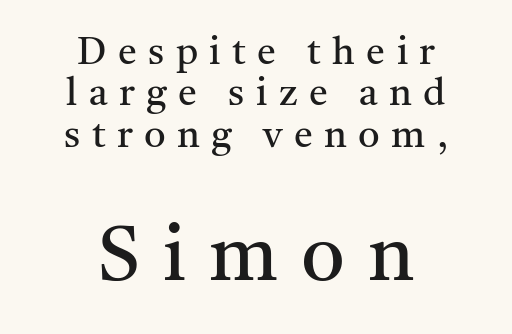
Q: Is the text bold? A: No.
Q: Is the text italic (slanted)? A: No, it is upright.
Q: Is the typeface a serif or a sans-serif typeface? A: Serif.
Q: Is the text underlined? A: No.
Q: How is the paragraph aligned? A: Centered.
Q: Is the spacing between letters normal or unusually wide? A: Unusually wide.
Q: Is the spacing between lines tight, normal or loose? A: Tight.
Q: Which block of text is set in a larger size, the first (top) or the second (bottom)? A: The second (bottom) one.
Q: Width (condensed, normal, or wide)? A: Normal.
Q: Stroke contrast? A: Medium.
Q: x-height? A: Medium.
Q: Monospaced? A: No.
